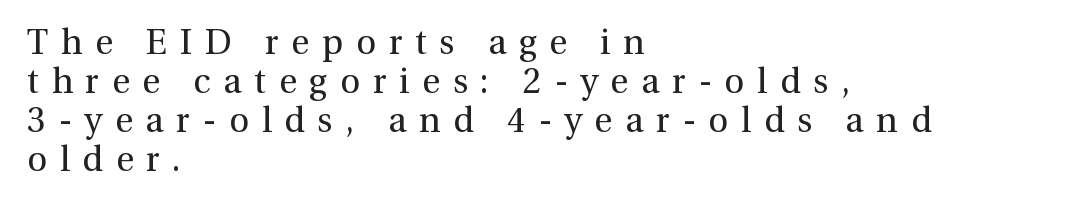
Q: Is the text bold? A: No.
Q: Is the text italic (slanted)? A: No, it is upright.
Q: Is the typeface a serif or a sans-serif typeface? A: Serif.
Q: Is the text underlined? A: No.
Q: How is the paragraph aligned? A: Left-aligned.
Q: Is the spacing between letters normal or unusually wide? A: Unusually wide.
Q: Is the spacing between lines tight, normal or loose? A: Tight.
Q: Width (condensed, normal, or wide)? A: Normal.
Q: Stroke contrast? A: Medium.
Q: x-height? A: Medium.
Q: Monospaced? A: No.
